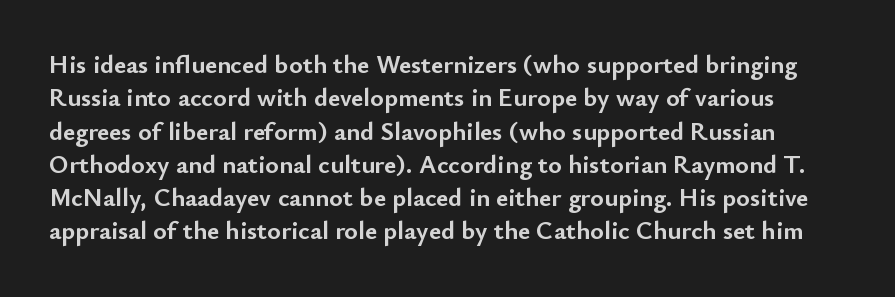
The image shows 26 px bold type, upright; set normal line spacing (1.28x), normal letter spacing, not underlined.
